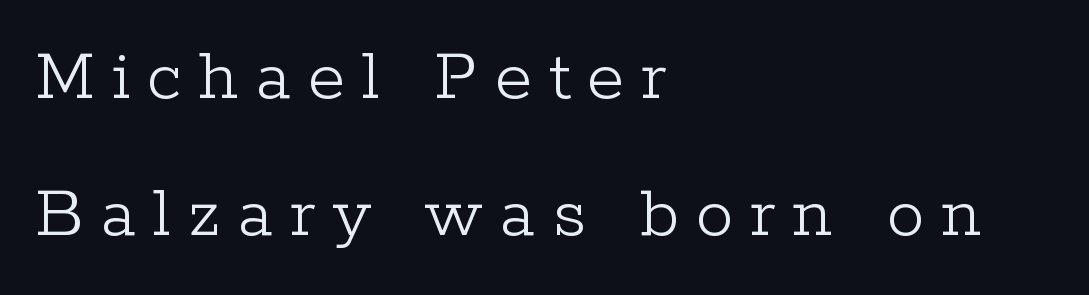
Type style note: has serifs. Does extra space separate the letters? Yes, quite a lot of it. This is the regular roman posture of the typeface. No heavy texture on the line: the type isn't bold. These lines are rendered in a variable-pitch font. These lines are set flush left with a ragged right edge.
